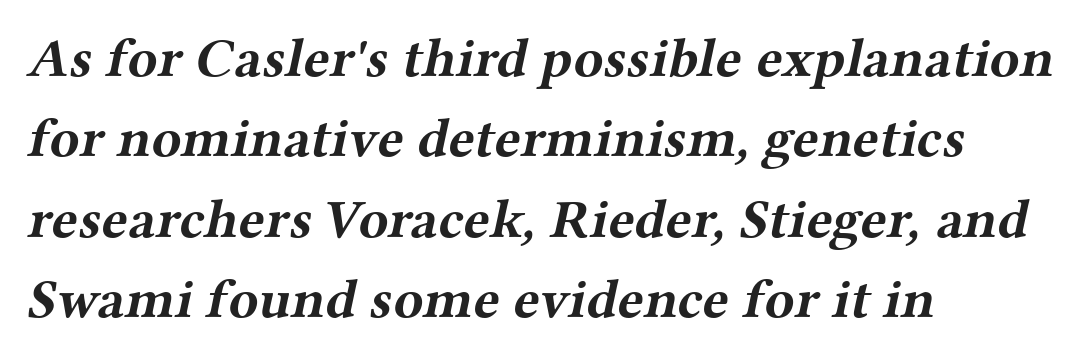
The image shows 55 px bold, wide serif type; set left-aligned, normal line spacing (1.46x), normal letter spacing, not underlined; medium stroke contrast and a medium x-height.
